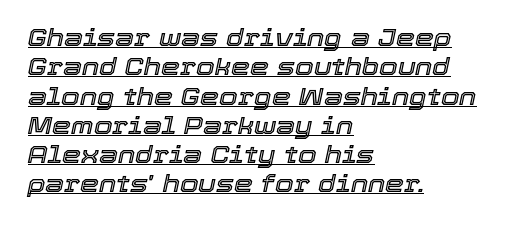
Observe the lean: these are italic letterforms. Emphasis is given by a line drawn under the lettering. The rendering anchors every line to the left-hand side. In terms of letterspacing, this is plain default setting.
